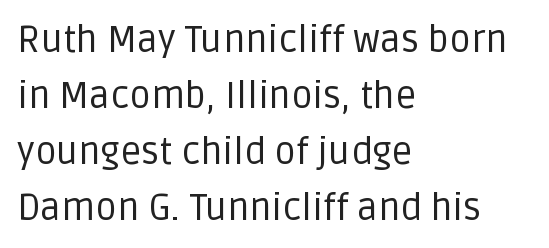
{"serif": "no", "italic": "no", "bold": "no", "weight": "regular", "width": "normal", "stroke_contrast": "low", "x_height": "large", "monospaced": "no", "underline": "no", "align": "left", "line_spacing": "normal", "line_spacing_ratio": 1.51, "letter_spacing": "normal", "letter_spacing_em": 0.0, "glyph_px": 37}
